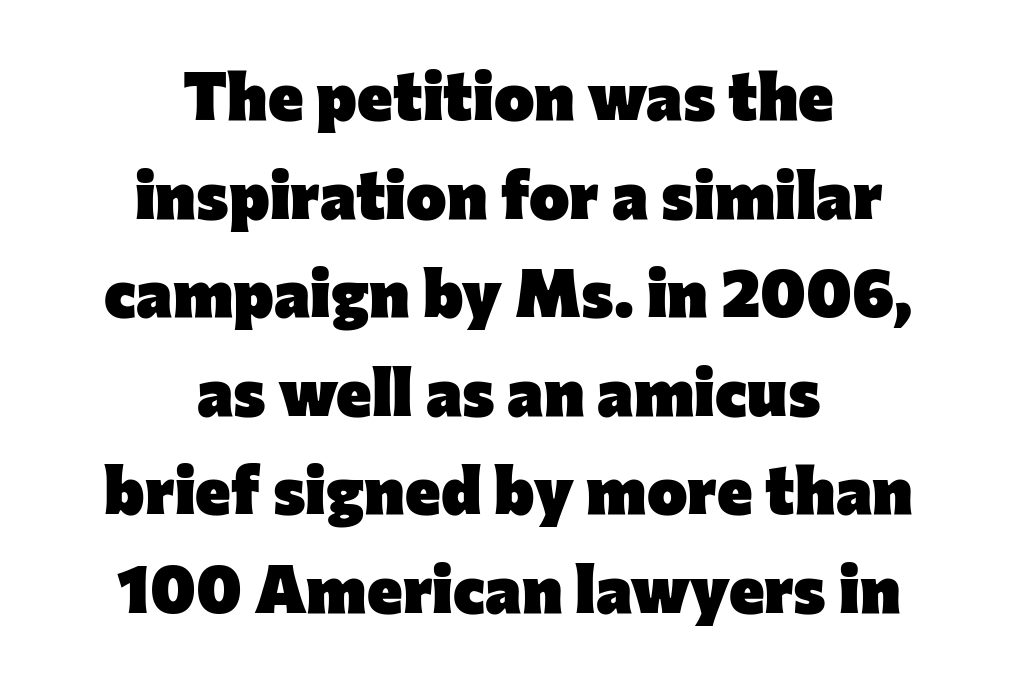
Q: Is the text bold? A: Yes.
Q: Is the text italic (slanted)? A: No, it is upright.
Q: Is the typeface a serif or a sans-serif typeface? A: Sans-serif.
Q: Is the text underlined? A: No.
Q: How is the paragraph aligned? A: Centered.
Q: Is the spacing between letters normal or unusually wide? A: Normal.
Q: Is the spacing between lines tight, normal or loose? A: Normal.
Q: Width (condensed, normal, or wide)? A: Normal.
Q: Stroke contrast? A: Low.
Q: x-height? A: Medium.
Q: Monospaced? A: No.
